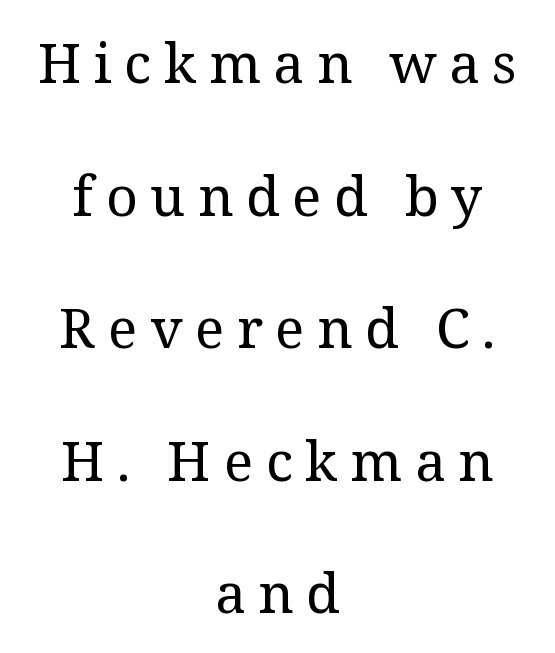
The image shows 55 px regular-weight serif type, upright; set centered, loose line spacing (2.41x), unusually wide letter spacing (+0.23 em), not underlined; medium stroke contrast and a medium x-height.
